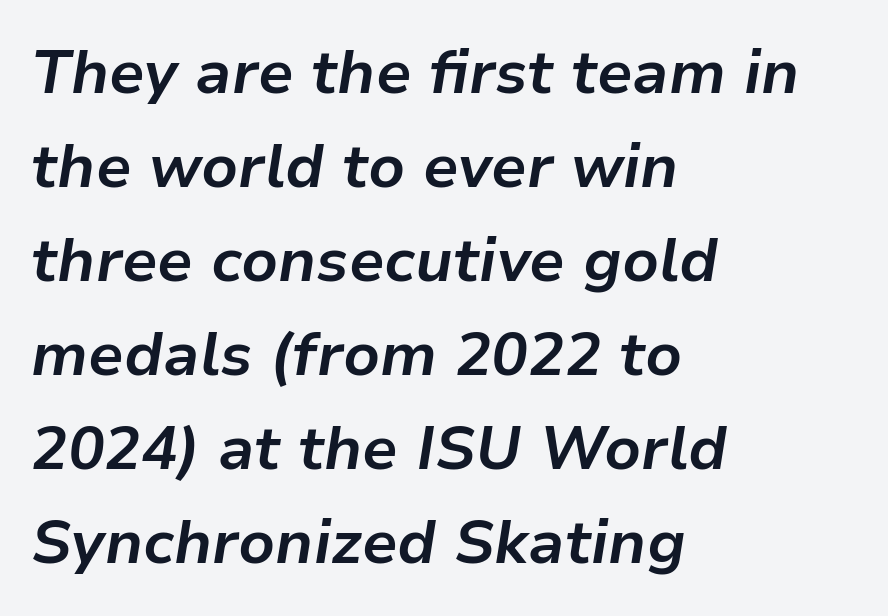
{"italic": "yes", "lean": "right", "slant_degrees": 9, "bold": "yes", "weight": "bold", "width": "normal", "stroke_contrast": "low", "x_height": "medium", "monospaced": "no", "underline": "no", "align": "left", "line_spacing": "normal", "line_spacing_ratio": 1.54, "letter_spacing": "normal", "letter_spacing_em": 0.0, "glyph_px": 61}
